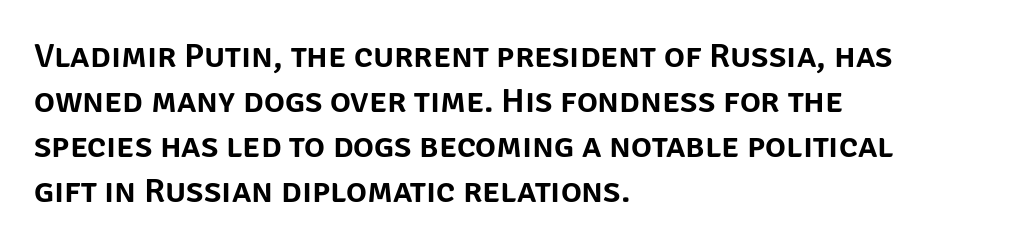
Ascenders rise straight up at ninety degrees. Line starts are locked; line ends wander. Is this a fixed-width face? No — the glyphs have proportional, varying widths. The characters display no serif detailing; their extremities are plain.
